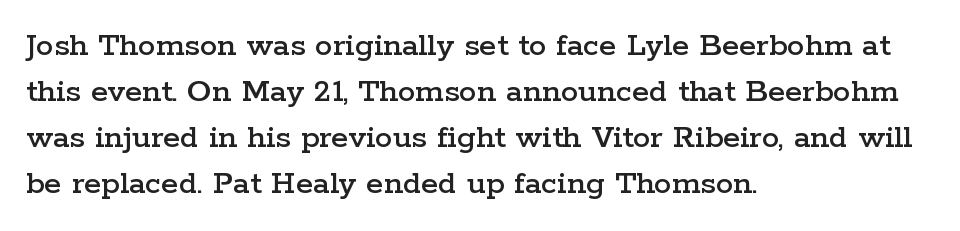
The image shows 35 px wide serif type, upright; set left-aligned, normal line spacing (1.31x), normal letter spacing, not underlined; low stroke contrast and a medium x-height.
